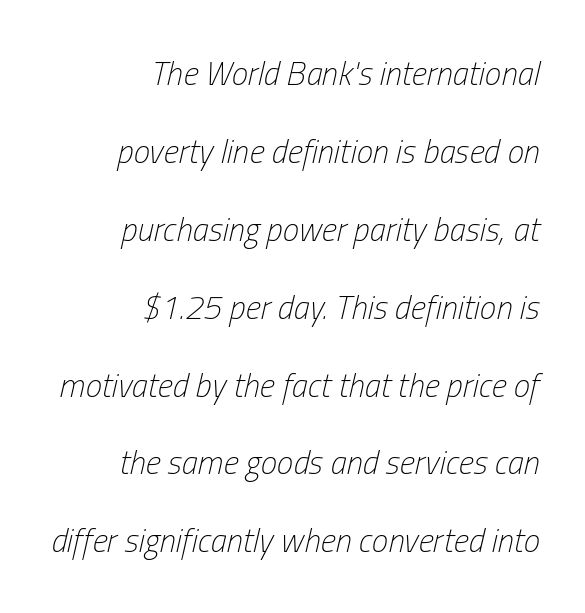
When letters slant like this, we call the style italic. Here the designer chose a conventional face with non-uniform glyph widths. Loosely led — the rows are spread out. Quick note: underline off. The rag falls on the left side of this text block. Students, note that the glyphs here touch the page at normal intervals.
